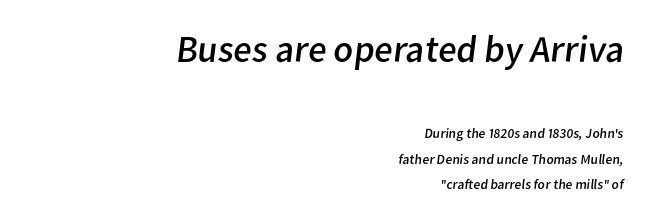
The image shows 38 px regular-weight sans-serif type; set right-aligned, line spacing 1.83x, normal letter spacing, not underlined; the first (top) block is 2.71x larger; low stroke contrast and a medium x-height.
